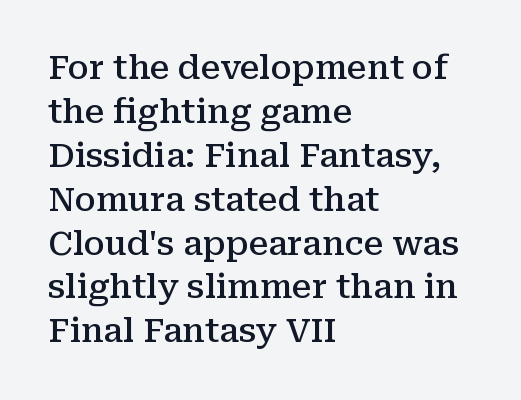
Q: Is the text bold? A: Semi-bold.
Q: Is the text italic (slanted)? A: No, it is upright.
Q: Is the typeface a serif or a sans-serif typeface? A: Serif.
Q: Is the text underlined? A: No.
Q: How is the paragraph aligned? A: Left-aligned.
Q: Is the spacing between letters normal or unusually wide? A: Normal.
Q: Is the spacing between lines tight, normal or loose? A: Normal.
Q: Width (condensed, normal, or wide)? A: Normal.
Q: Stroke contrast? A: Medium.
Q: x-height? A: Medium.
Q: Monospaced? A: No.
